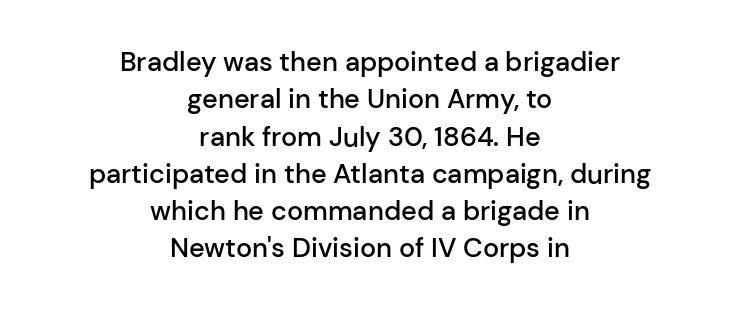
{"italic": "no", "bold": "semi", "underline": "no", "align": "center", "line_spacing": "normal", "line_spacing_ratio": 1.38, "letter_spacing": "normal", "letter_spacing_em": 0.0, "glyph_px": 27}
